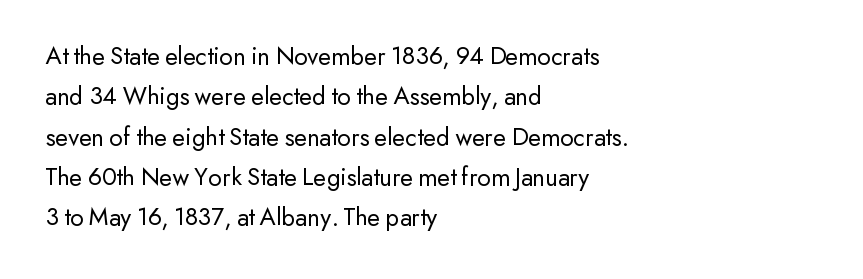
{"italic": "no", "bold": "no", "underline": "no", "align": "left", "line_spacing": "normal", "line_spacing_ratio": 1.55, "letter_spacing": "normal", "letter_spacing_em": 0.0, "glyph_px": 26}
